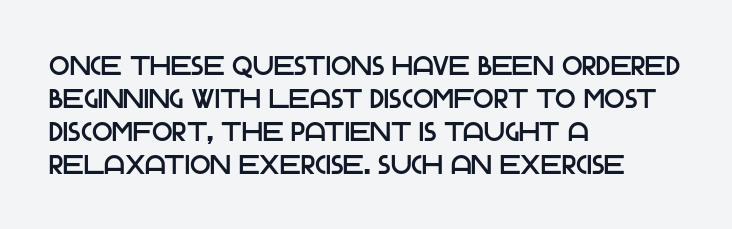
Q: Is the text italic (slanted)? A: No, it is upright.
Q: Is the text underlined? A: No.
Q: How is the paragraph aligned? A: Left-aligned.
Q: Is the spacing between letters normal or unusually wide? A: Normal.
